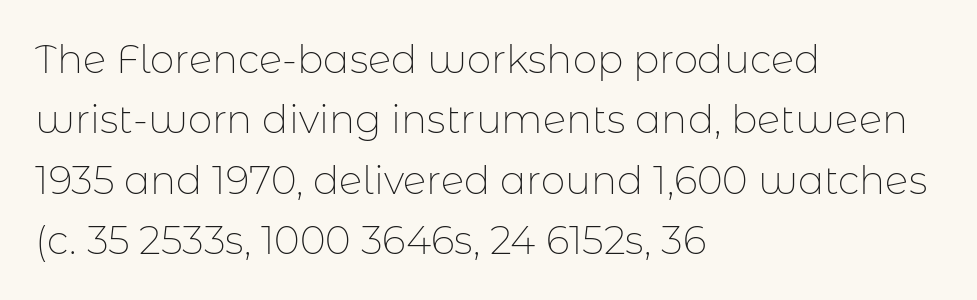
The image shows 39 px thin sans-serif type, upright; set left-aligned, normal line spacing (1.55x), normal letter spacing, not underlined; low stroke contrast and a medium x-height.
